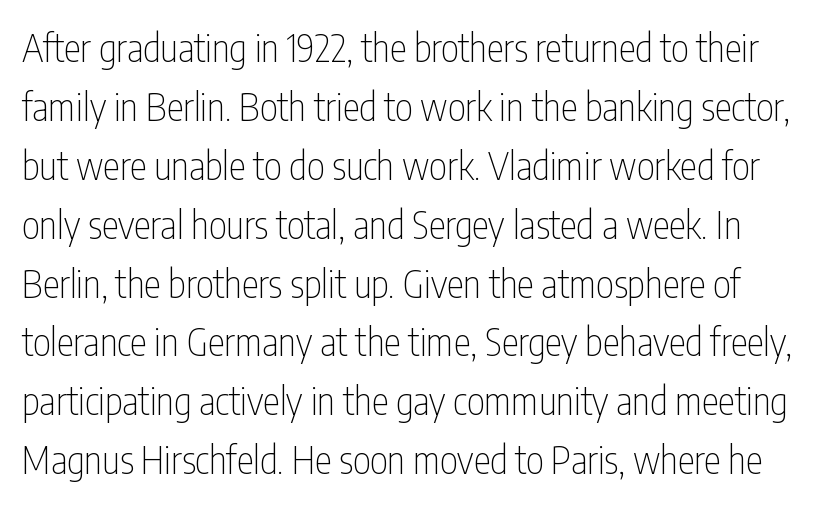
Q: Is the text bold? A: No.
Q: Is the text italic (slanted)? A: No, it is upright.
Q: Is the typeface a serif or a sans-serif typeface? A: Sans-serif.
Q: Is the text underlined? A: No.
Q: Is the spacing between letters normal or unusually wide? A: Normal.
Q: Is the spacing between lines tight, normal or loose? A: Normal.
Q: Width (condensed, normal, or wide)? A: Condensed.
Q: Stroke contrast? A: Low.
Q: x-height? A: Medium.
Q: Monospaced? A: No.
